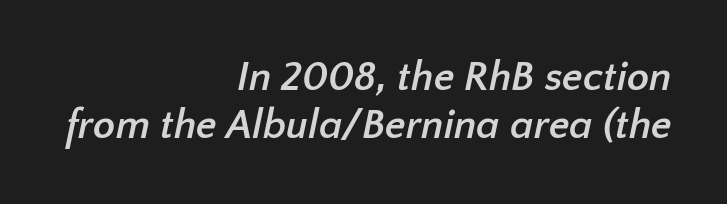
Is the letter spacing exaggerated? No — it looks like the ordinary default. The area under the type is left untouched. The compositor pushed each line to the right boundary. Looks like regular typesetting: each glyph gets only the width it needs. The font is running at its bold setting. This is sans-serif lettering, the kind often seen on screens and signage.
